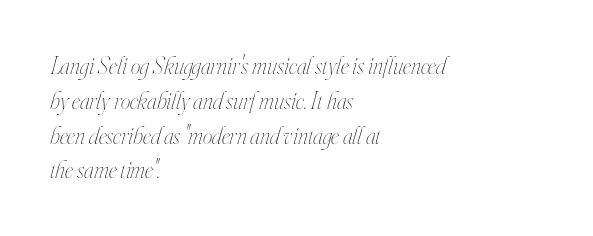
Q: Is the text bold? A: No.
Q: Is the text italic (slanted)? A: Yes, it leans right by about 16 degrees.
Q: Is the text underlined? A: No.
Q: How is the paragraph aligned? A: Left-aligned.
Q: Is the spacing between letters normal or unusually wide? A: Normal.
Q: Is the spacing between lines tight, normal or loose? A: Normal.
